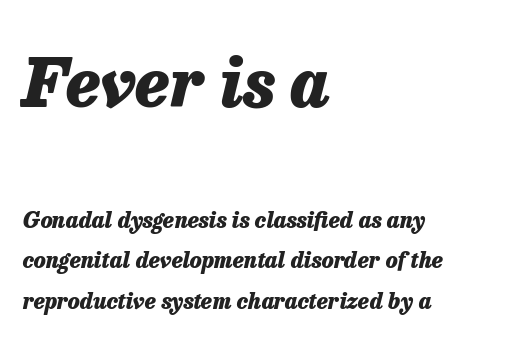
{"italic": "yes", "lean": "right", "slant_degrees": 13, "bold": "yes", "weight": "heavy", "width": "normal", "stroke_contrast": "low", "x_height": "medium", "monospaced": "no", "underline": "no", "align": "left", "line_spacing_ratio": 1.84, "letter_spacing": "normal", "letter_spacing_em": 0.0, "larger_block": "first", "size_ratio": 3.05, "glyph_px": 67}
